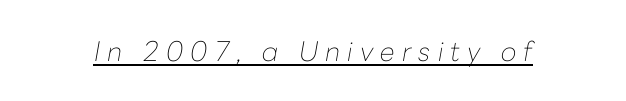
The image shows 27 px text type, italic (leaning right); set unusually wide letter spacing (+0.26 em), underlined.
